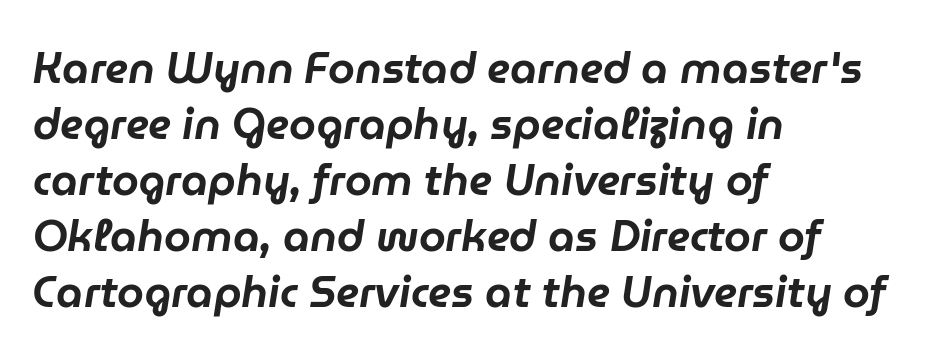
{"italic": "yes", "lean": "right", "slant_degrees": 9, "width": "normal", "stroke_contrast": "low", "x_height": "medium", "monospaced": "no", "underline": "no", "align": "left", "line_spacing": "normal", "line_spacing_ratio": 1.3, "letter_spacing": "normal", "letter_spacing_em": 0.0, "glyph_px": 43}
